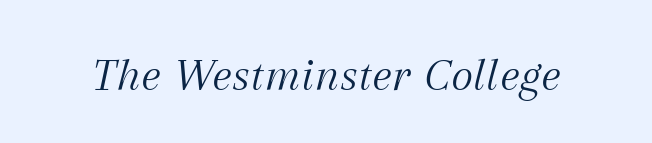
{"serif": "yes", "italic": "yes", "lean": "right", "slant_degrees": 12, "bold": "no", "weight": "light", "width": "normal", "stroke_contrast": "medium", "x_height": "medium", "monospaced": "no", "underline": "no", "letter_spacing": "normal", "letter_spacing_em": 0.0, "glyph_px": 48}
